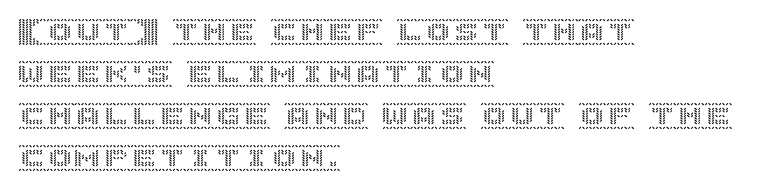
The image shows 28 px text type, upright; set left-aligned, normal line spacing (1.5x), normal letter spacing, not underlined; a large x-height.
